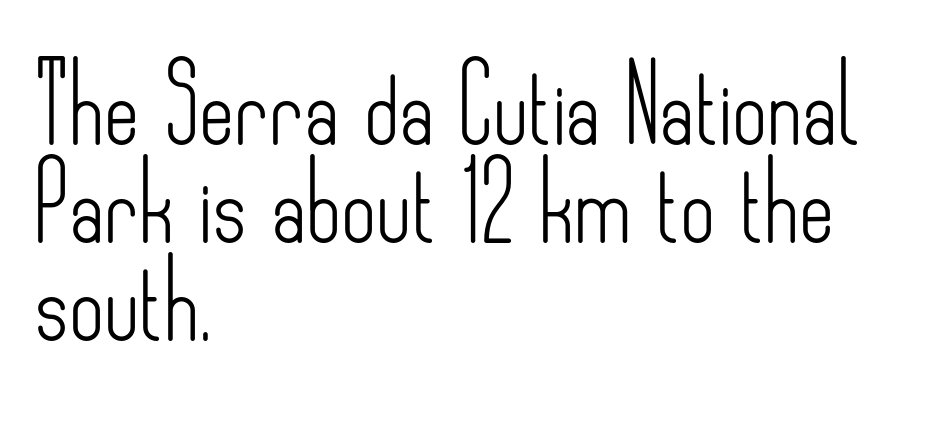
The image shows 76 px light, condensed sans-serif type, upright; set left-aligned, normal line spacing (1.29x), normal letter spacing, not underlined; low stroke contrast and a small x-height.
